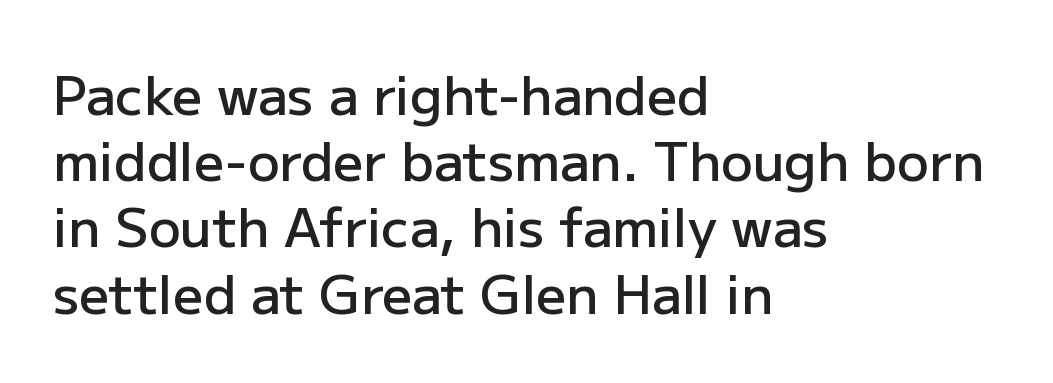
The image shows 53 px semibold sans-serif type, upright; set left-aligned, normal line spacing (1.25x), normal letter spacing, not underlined; low stroke contrast and a medium x-height.
